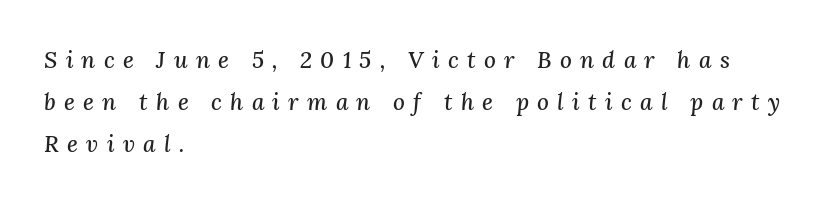
{"italic": "yes", "lean": "right", "slant_degrees": 3, "underline": "no", "align": "left", "line_spacing_ratio": 1.83, "letter_spacing": "wide", "letter_spacing_em": 0.36, "glyph_px": 23}
